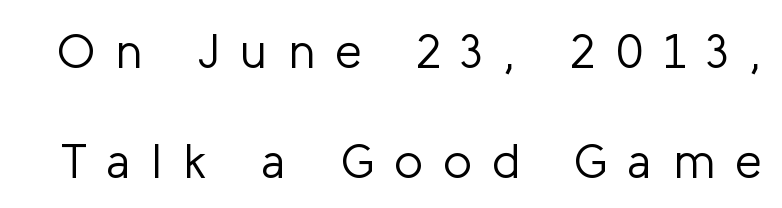
{"serif": "no", "italic": "no", "bold": "no", "weight": "light", "width": "normal", "stroke_contrast": "low", "x_height": "medium", "monospaced": "no", "underline": "no", "line_spacing": "loose", "line_spacing_ratio": 2.29, "letter_spacing": "wide", "letter_spacing_em": 0.43, "glyph_px": 48}
